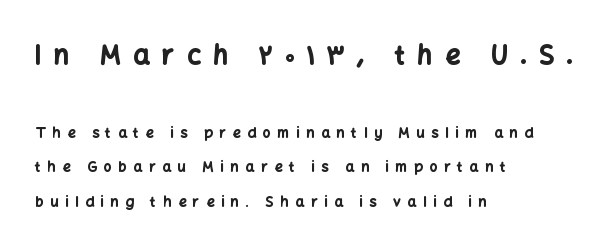
Characters follow at a spacing far wider than the type designer built in. This block would shrink considerably if given ordinary leading; it's expanded now. Note: larger setting up top, smaller setting below. Chunky letters — that's bold for sure. The typography opts for an upright posture over an oblique one. Descenders hang freely into open space.
